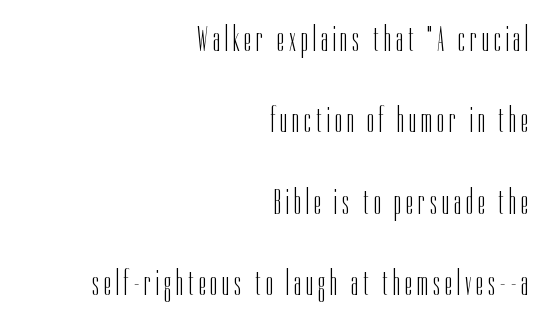
{"serif": "no", "italic": "no", "bold": "no", "weight": "light", "width": "condensed", "stroke_contrast": "low", "x_height": "medium", "monospaced": "no", "underline": "no", "align": "right", "line_spacing": "loose", "line_spacing_ratio": 2.26, "glyph_px": 36}
